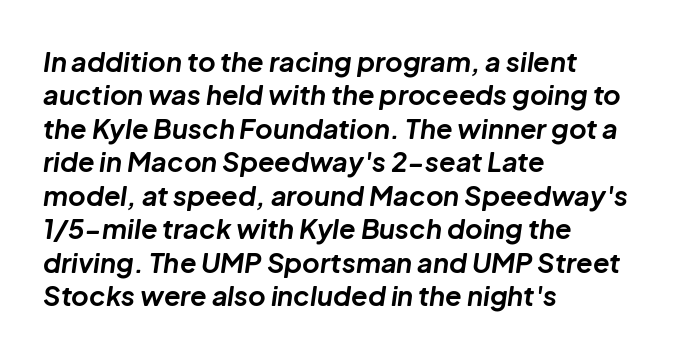
{"italic": "yes", "lean": "right", "slant_degrees": 8, "bold": "yes", "underline": "no", "align": "left", "line_spacing_ratio": 1.24, "letter_spacing": "normal", "letter_spacing_em": 0.0, "glyph_px": 27}
